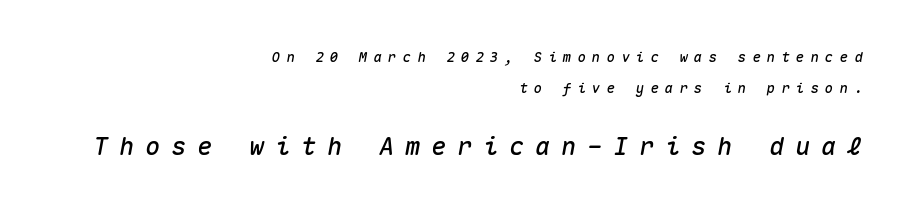
The image shows 25 px text type, italic (leaning right); set right-aligned, loose line spacing (2.2x), unusually wide letter spacing (+0.44 em), not underlined; the second (bottom) block is 1.79x larger.
